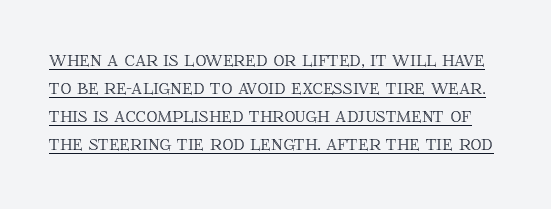
The image shows 22 px text type, upright; set normal line spacing (1.28x), normal letter spacing, underlined.
